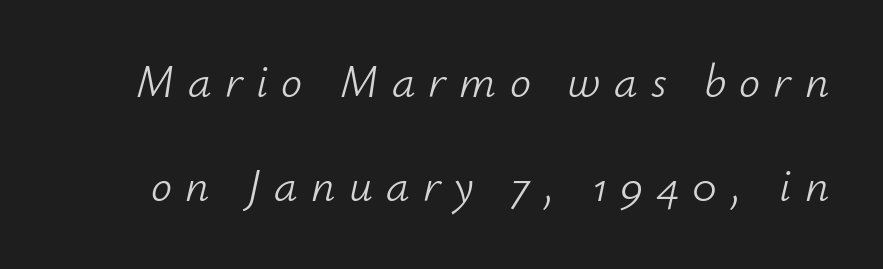
Q: Is the text bold? A: No.
Q: Is the text italic (slanted)? A: Yes, it leans right by about 12 degrees.
Q: Is the text underlined? A: No.
Q: Is the spacing between letters normal or unusually wide? A: Unusually wide.
Q: Is the spacing between lines tight, normal or loose? A: Loose.
Q: Width (condensed, normal, or wide)? A: Normal.
Q: Stroke contrast? A: Low.
Q: x-height? A: Small.
Q: Monospaced? A: No.
